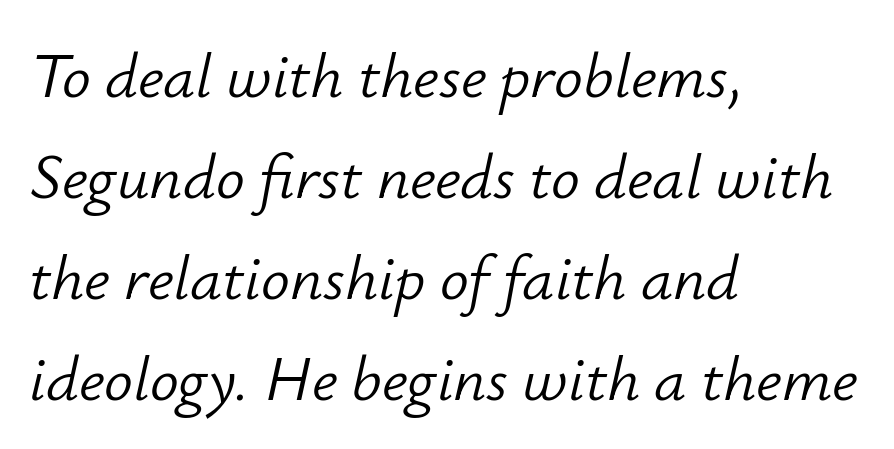
Anything drawn beneath the words? Only blank space. Tall strokes in this sample are angled rather than plumb. The strokes carry an ordinary text weight at most. Default kerning and tracking; the words read as compact shapes.
